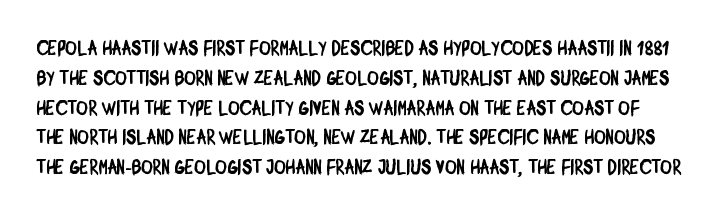
{"underline": "no", "line_spacing": "normal", "line_spacing_ratio": 1.49, "letter_spacing": "normal", "letter_spacing_em": 0.0, "glyph_px": 20}
